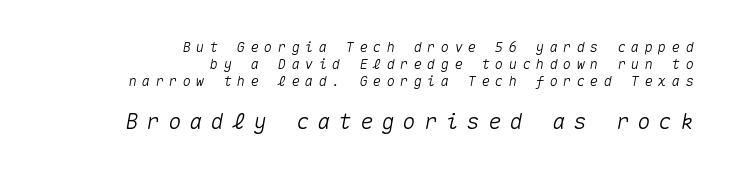
The image shows 22 px text type, italic (leaning right); set right-aligned, line spacing 1.23x, unusually wide letter spacing (+0.37 em), not underlined; the second (bottom) block is 1.57x larger.
